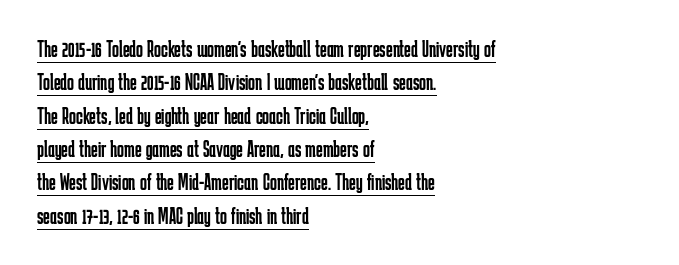
Q: Is the text bold? A: No.
Q: Is the text italic (slanted)? A: No, it is upright.
Q: Is the text underlined? A: Yes.
Q: How is the paragraph aligned? A: Left-aligned.
Q: Is the spacing between letters normal or unusually wide? A: Normal.
Q: Is the spacing between lines tight, normal or loose? A: Normal.
